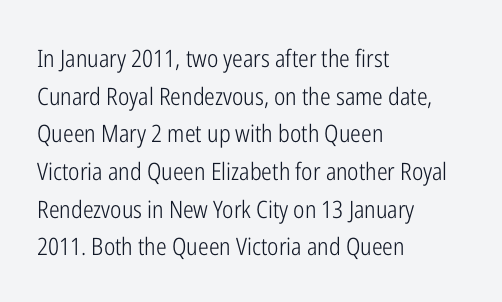
The setting favours the left margin, as ordinary paragraphs usually do. The face looks like a standard text weight, possibly lighter. Each row of text sits above clean, open space. Posture: straight, roman, zero tilt.
